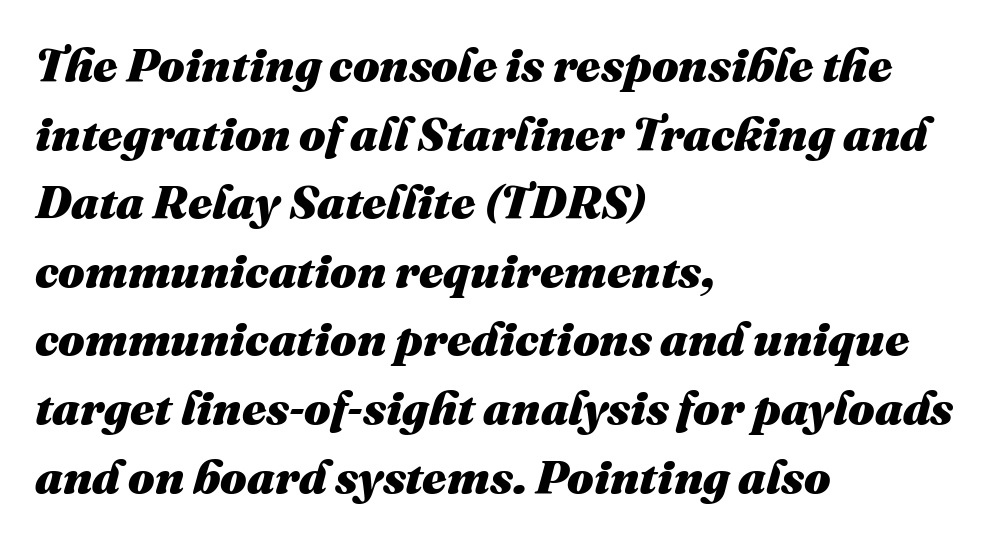
{"italic": "yes", "lean": "right", "slant_degrees": 16, "bold": "yes", "weight": "heavy", "width": "normal", "stroke_contrast": "medium", "x_height": "medium", "monospaced": "no", "underline": "no", "align": "left", "line_spacing": "normal", "line_spacing_ratio": 1.46, "letter_spacing": "normal", "letter_spacing_em": 0.0, "glyph_px": 47}
